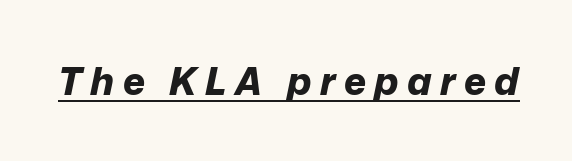
{"italic": "yes", "lean": "right", "slant_degrees": 12, "bold": "yes", "weight": "bold", "width": "normal", "stroke_contrast": "low", "x_height": "medium", "monospaced": "no", "underline": "yes", "letter_spacing": "wide", "letter_spacing_em": 0.22, "glyph_px": 38}
